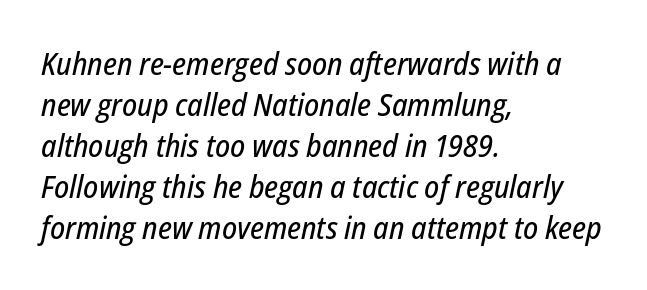
Q: Is the text italic (slanted)? A: Yes, it leans right by about 12 degrees.
Q: Is the text underlined? A: No.
Q: How is the paragraph aligned? A: Left-aligned.
Q: Is the spacing between letters normal or unusually wide? A: Normal.
Q: Is the spacing between lines tight, normal or loose? A: Normal.
Q: Width (condensed, normal, or wide)? A: Condensed.
Q: Stroke contrast? A: Low.
Q: x-height? A: Medium.
Q: Monospaced? A: No.
